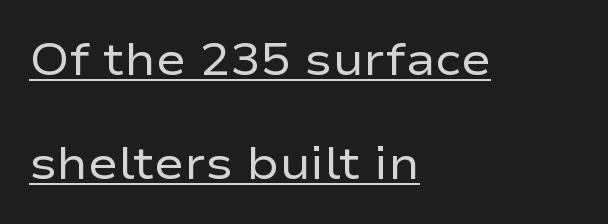
Q: Is the text bold? A: No.
Q: Is the text italic (slanted)? A: No, it is upright.
Q: Is the typeface a serif or a sans-serif typeface? A: Sans-serif.
Q: Is the text underlined? A: Yes.
Q: How is the paragraph aligned? A: Left-aligned.
Q: Is the spacing between letters normal or unusually wide? A: Normal.
Q: Is the spacing between lines tight, normal or loose? A: Loose.
Q: Width (condensed, normal, or wide)? A: Wide.
Q: Stroke contrast? A: Low.
Q: x-height? A: Medium.
Q: Monospaced? A: No.
